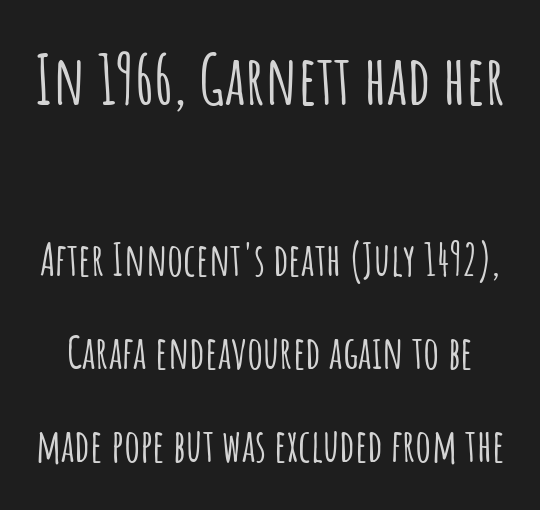
Rule under the text: the space is simply empty. Honestly, the rows look like they've been pulled way apart. Check where the strokes stop: nothing finishes them off — pure sans. Words appear dense and cohesive because spacing is normal.
